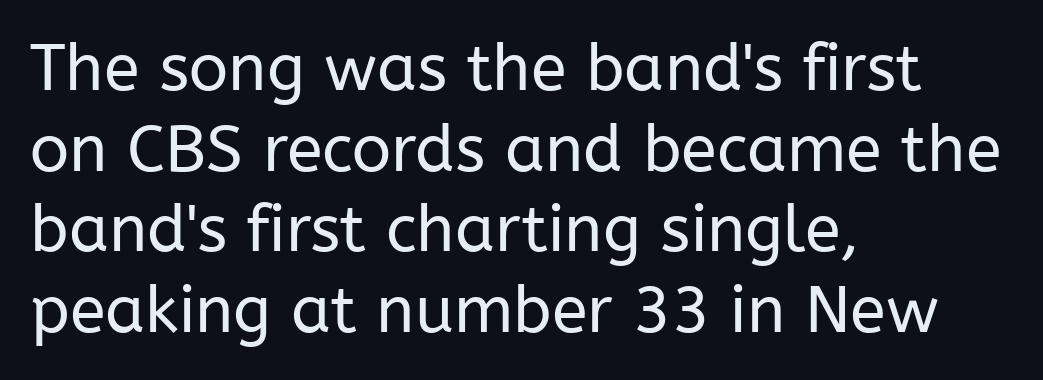
{"serif": "no", "italic": "no", "bold": "no", "weight": "regular", "width": "normal", "stroke_contrast": "low", "x_height": "medium", "monospaced": "no", "underline": "no", "align": "left", "line_spacing_ratio": 1.24, "letter_spacing": "normal", "letter_spacing_em": 0.0, "glyph_px": 65}
